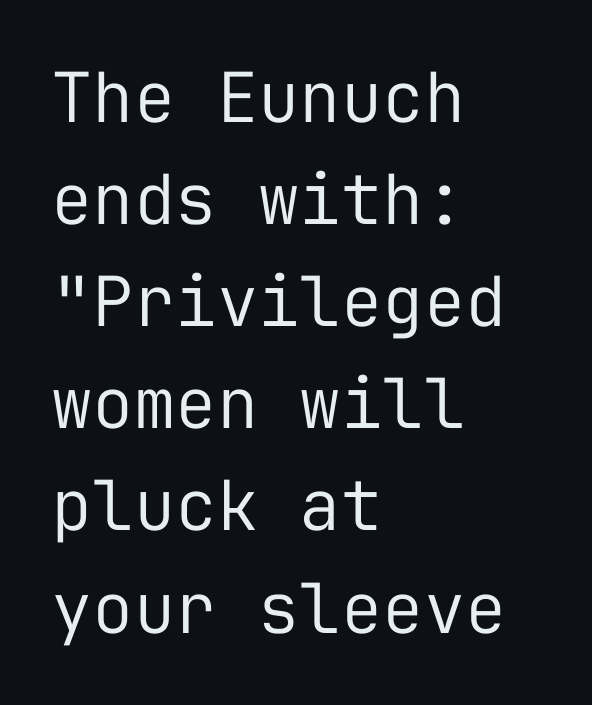
No word sits above an underline. Each line starts at the same left margin while the right side varies. This sample uses plain, unmodified letter spacing. Does the leading feel generous? No, just average.
